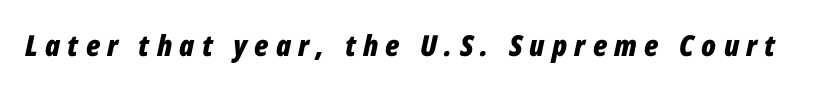
Q: Is the text bold? A: Yes.
Q: Is the text italic (slanted)? A: Yes, it leans right by about 12 degrees.
Q: Is the text underlined? A: No.
Q: Is the spacing between letters normal or unusually wide? A: Unusually wide.
Q: Width (condensed, normal, or wide)? A: Condensed.
Q: Stroke contrast? A: Low.
Q: x-height? A: Medium.
Q: Monospaced? A: No.
